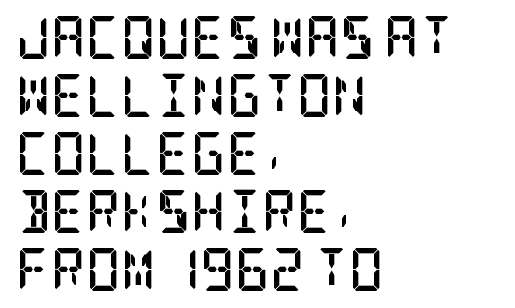
The image shows 43 px semibold, condensed serif type, upright; set left-aligned, normal line spacing (1.35x), normal letter spacing, not underlined; low stroke contrast and a large x-height.
